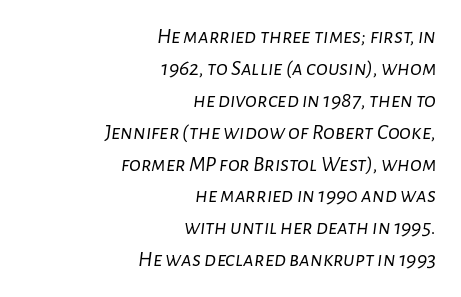
The image shows 22 px text type, italic (leaning right); set right-aligned, normal line spacing (1.45x), normal letter spacing, not underlined.
